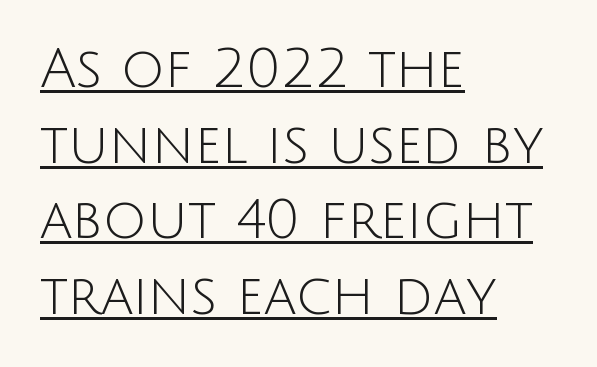
Q: Is the text bold? A: No.
Q: Is the text italic (slanted)? A: No, it is upright.
Q: Is the typeface a serif or a sans-serif typeface? A: Sans-serif.
Q: Is the text underlined? A: Yes.
Q: How is the paragraph aligned? A: Left-aligned.
Q: Is the spacing between letters normal or unusually wide? A: Normal.
Q: Is the spacing between lines tight, normal or loose? A: Normal.
Q: Width (condensed, normal, or wide)? A: Normal.
Q: Stroke contrast? A: Low.
Q: x-height? A: Large.
Q: Monospaced? A: No.
